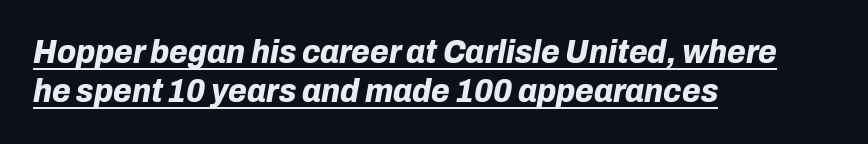
{"italic": "yes", "lean": "right", "slant_degrees": 10, "bold": "yes", "weight": "bold", "width": "normal", "stroke_contrast": "low", "x_height": "medium", "monospaced": "no", "underline": "yes", "align": "left", "line_spacing": "tight", "line_spacing_ratio": 1.15, "letter_spacing": "normal", "letter_spacing_em": 0.0, "glyph_px": 34}
